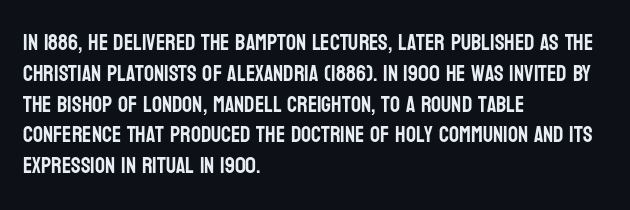
The image shows 22 px text type, upright; set left-aligned, normal line spacing (1.4x), normal letter spacing, not underlined.
